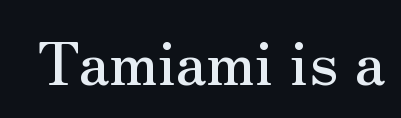
{"serif": "yes", "italic": "no", "width": "normal", "stroke_contrast": "medium", "x_height": "small", "monospaced": "no", "underline": "no", "letter_spacing": "normal", "letter_spacing_em": 0.0, "glyph_px": 59}
